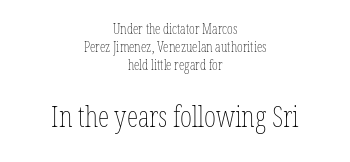
Q: Is the text bold? A: No.
Q: Is the text italic (slanted)? A: No, it is upright.
Q: Is the text underlined? A: No.
Q: How is the paragraph aligned? A: Centered.
Q: Is the spacing between letters normal or unusually wide? A: Normal.
Q: Is the spacing between lines tight, normal or loose? A: Normal.
Q: Which block of text is set in a larger size, the first (top) or the second (bottom)? A: The second (bottom) one.
Q: Width (condensed, normal, or wide)? A: Condensed.
Q: Stroke contrast? A: Low.
Q: x-height? A: Medium.
Q: Monospaced? A: No.
